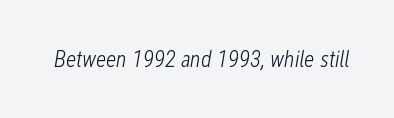
{"italic": "yes", "lean": "right", "slant_degrees": 12, "bold": "no", "underline": "no", "letter_spacing": "normal", "letter_spacing_em": 0.0, "glyph_px": 23}
